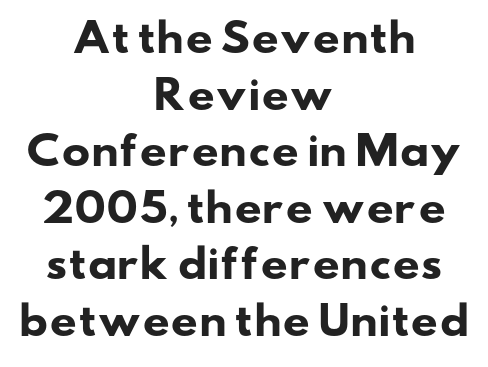
{"serif": "no", "bold": "yes", "weight": "heavy", "width": "wide", "stroke_contrast": "low", "x_height": "small", "monospaced": "no", "underline": "no", "align": "center", "line_spacing": "normal", "line_spacing_ratio": 1.49, "letter_spacing": "normal", "letter_spacing_em": 0.0, "glyph_px": 38}
